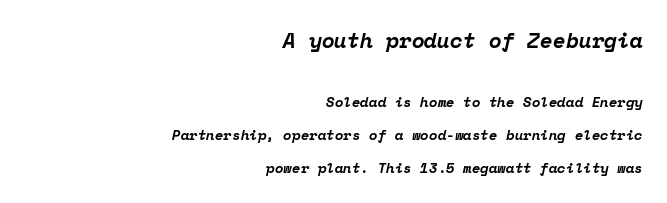
The image shows 21 px bold type, italic (leaning right); set right-aligned, loose line spacing (2.37x), normal letter spacing, not underlined; the first (top) block is 1.5x larger.
